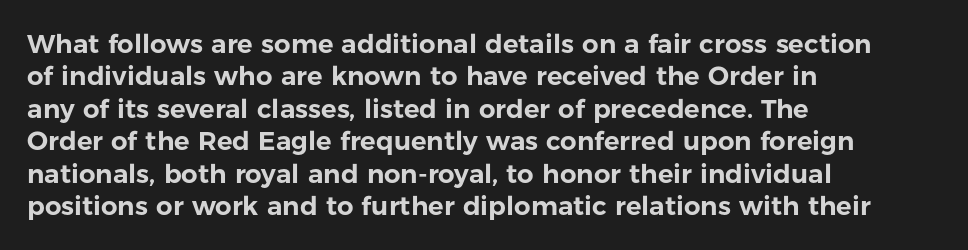
Q: Is the text italic (slanted)? A: No, it is upright.
Q: Is the text underlined? A: No.
Q: How is the paragraph aligned? A: Left-aligned.
Q: Is the spacing between letters normal or unusually wide? A: Normal.
Q: Is the spacing between lines tight, normal or loose? A: Normal.
